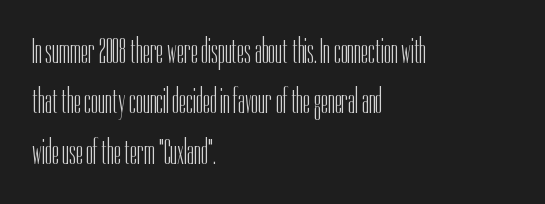
The image shows 36 px light, condensed sans-serif type, upright; set left-aligned, normal line spacing (1.4x), normal letter spacing, not underlined; low stroke contrast and a medium x-height.
